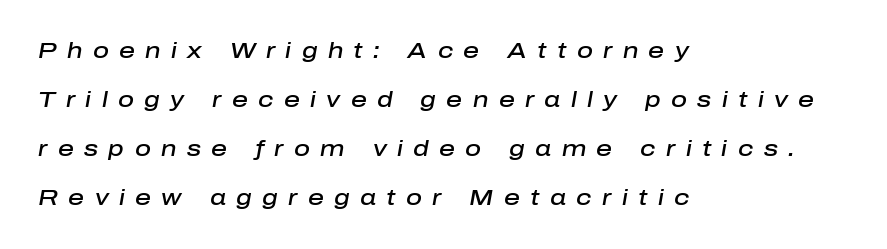
{"italic": "yes", "lean": "right", "slant_degrees": 10, "bold": "semi", "underline": "no", "align": "left", "line_spacing": "loose", "line_spacing_ratio": 2.23, "letter_spacing": "wide", "letter_spacing_em": 0.47, "glyph_px": 22}
